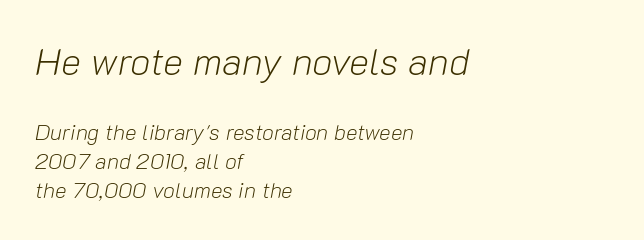
Q: Is the text bold? A: No.
Q: Is the text italic (slanted)? A: Yes, it leans right by about 10 degrees.
Q: Is the text underlined? A: No.
Q: How is the paragraph aligned? A: Left-aligned.
Q: Is the spacing between letters normal or unusually wide? A: Normal.
Q: Is the spacing between lines tight, normal or loose? A: Normal.
Q: Which block of text is set in a larger size, the first (top) or the second (bottom)? A: The first (top) one.
Q: Width (condensed, normal, or wide)? A: Normal.
Q: Stroke contrast? A: Low.
Q: x-height? A: Medium.
Q: Monospaced? A: No.
